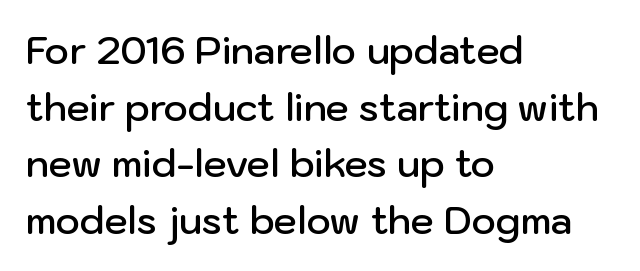
Q: Is the text bold? A: Semi-bold.
Q: Is the text italic (slanted)? A: No, it is upright.
Q: Is the typeface a serif or a sans-serif typeface? A: Sans-serif.
Q: Is the text underlined? A: No.
Q: How is the paragraph aligned? A: Left-aligned.
Q: Is the spacing between letters normal or unusually wide? A: Normal.
Q: Is the spacing between lines tight, normal or loose? A: Normal.
Q: Width (condensed, normal, or wide)? A: Normal.
Q: Stroke contrast? A: Low.
Q: x-height? A: Medium.
Q: Monospaced? A: No.
